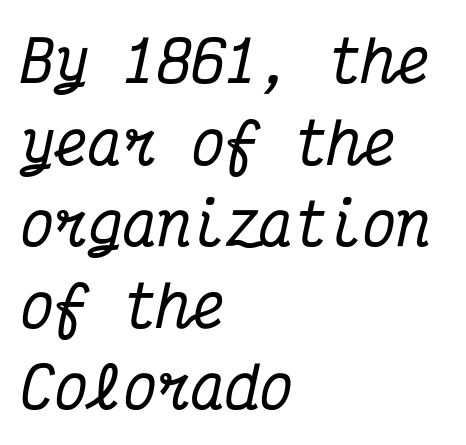
{"serif": "yes", "italic": "yes", "lean": "right", "slant_degrees": 12, "width": "condensed", "stroke_contrast": "medium", "x_height": "medium", "monospaced": "yes", "underline": "no", "align": "left", "line_spacing": "normal", "line_spacing_ratio": 1.43, "letter_spacing": "normal", "letter_spacing_em": 0.0, "glyph_px": 57}
